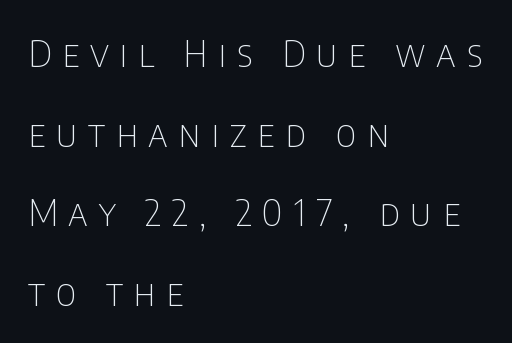
Q: Is the text bold? A: No.
Q: Is the text italic (slanted)? A: No, it is upright.
Q: Is the typeface a serif or a sans-serif typeface? A: Sans-serif.
Q: Is the text underlined? A: No.
Q: How is the paragraph aligned? A: Left-aligned.
Q: Is the spacing between letters normal or unusually wide? A: Unusually wide.
Q: Is the spacing between lines tight, normal or loose? A: Loose.
Q: Width (condensed, normal, or wide)? A: Condensed.
Q: Stroke contrast? A: Low.
Q: x-height? A: Large.
Q: Monospaced? A: No.
